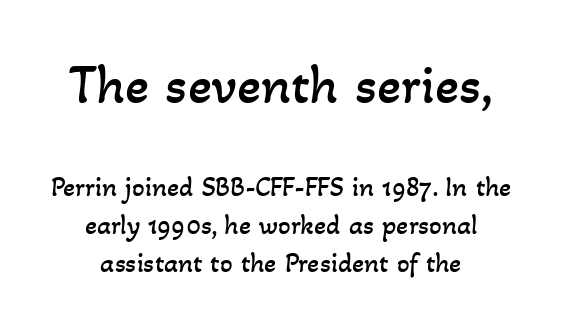
{"bold": "no", "weight": "regular", "width": "normal", "stroke_contrast": "low", "x_height": "small", "monospaced": "no", "underline": "no", "align": "center", "line_spacing": "normal", "line_spacing_ratio": 1.35, "letter_spacing": "normal", "letter_spacing_em": 0.0, "larger_block": "first", "size_ratio": 2.0, "glyph_px": 56}
